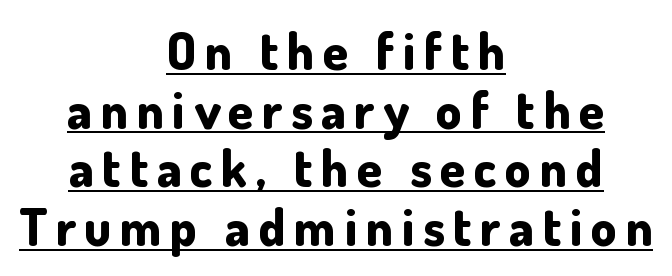
Whoever set this chose condensed vertical rhythm over breathing room. Thick stems and heavy bowls — unmistakably bold. The typesetter has applied underlining to the passage shown. Unlike a traditional serif, this face leaves its strokes unadorned. Looks like regular typesetting: each glyph gets only the width it needs.
